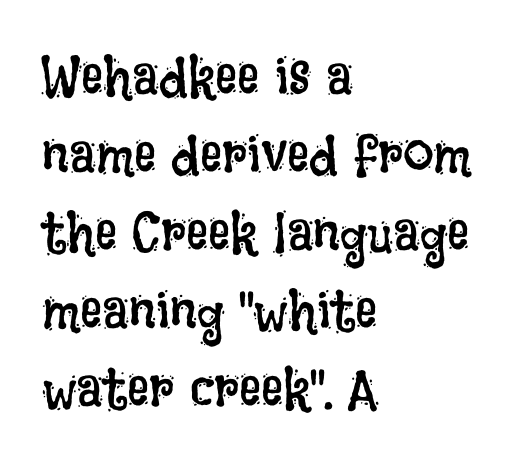
Weight class: somewhere from thin through regular. The typesetter chose a ragged-right arrangement here. Students, note that the glyphs here touch the page at normal intervals. The words here are not underlined. This block has exactly the height ordinary leading produces. It's the straight-up-and-down kind of type.
